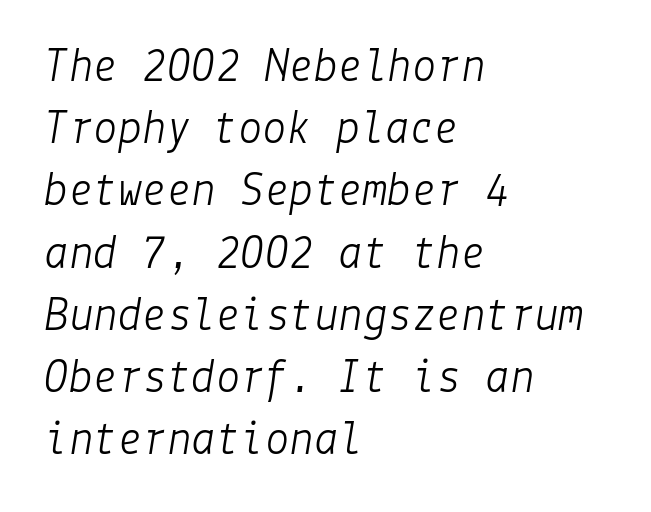
Q: Is the text bold? A: No.
Q: Is the text italic (slanted)? A: Yes, it leans right by about 9 degrees.
Q: Is the text underlined? A: No.
Q: How is the paragraph aligned? A: Left-aligned.
Q: Is the spacing between letters normal or unusually wide? A: Normal.
Q: Is the spacing between lines tight, normal or loose? A: Normal.
Q: Width (condensed, normal, or wide)? A: Normal.
Q: Stroke contrast? A: Low.
Q: x-height? A: Medium.
